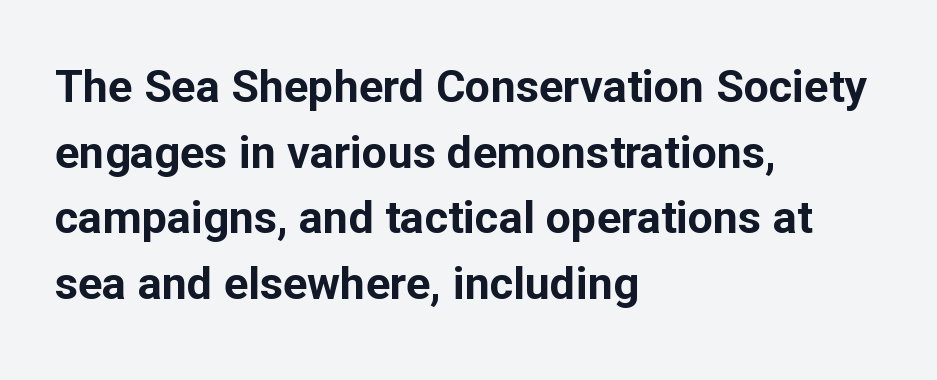
{"serif": "no", "italic": "no", "bold": "yes", "weight": "bold", "width": "normal", "stroke_contrast": "low", "x_height": "medium", "monospaced": "no", "underline": "no", "align": "left", "line_spacing": "normal", "line_spacing_ratio": 1.46, "letter_spacing": "normal", "letter_spacing_em": 0.0, "glyph_px": 45}
